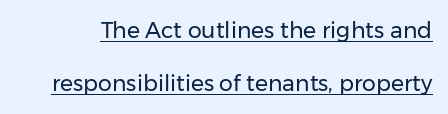
Notice the wide empty band between every row — that's loose leading. This rendering features underlined lettering. Stems here are at most as thick as an everyday book face. In terms of posture, this sample is upright. This sample uses plain, unmodified letter spacing.
